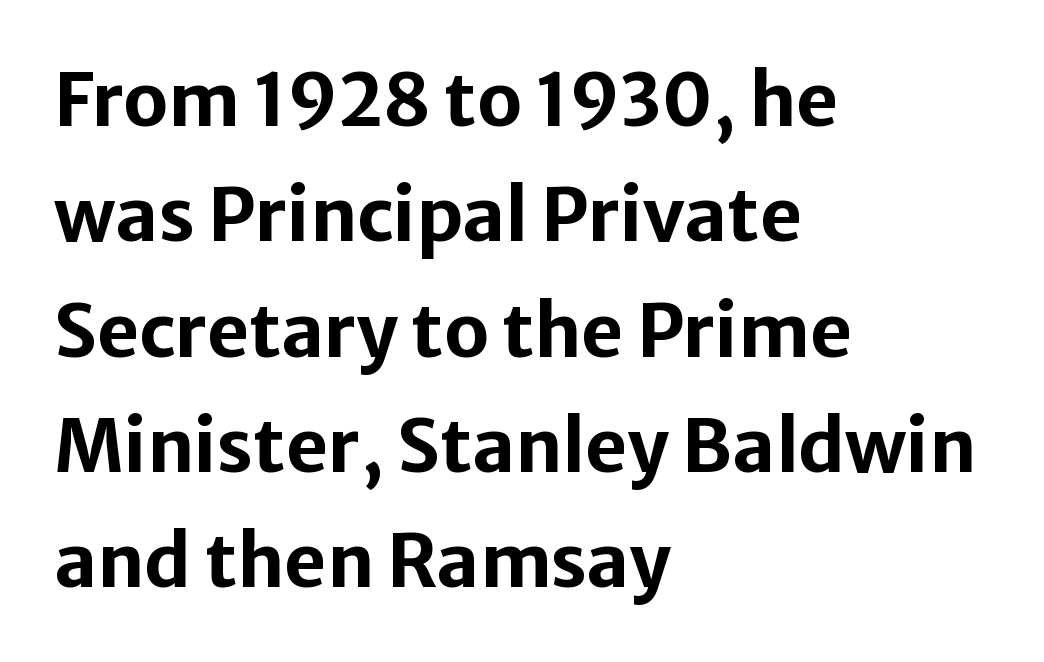
Q: Is the text bold? A: Yes.
Q: Is the text italic (slanted)? A: No, it is upright.
Q: Is the typeface a serif or a sans-serif typeface? A: Sans-serif.
Q: Is the text underlined? A: No.
Q: How is the paragraph aligned? A: Left-aligned.
Q: Is the spacing between letters normal or unusually wide? A: Normal.
Q: Is the spacing between lines tight, normal or loose? A: Normal.
Q: Width (condensed, normal, or wide)? A: Normal.
Q: Stroke contrast? A: Low.
Q: x-height? A: Medium.
Q: Monospaced? A: No.
